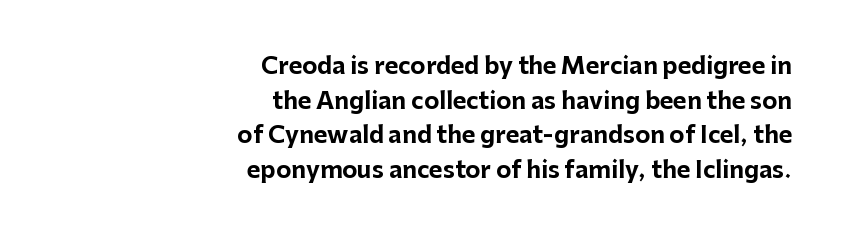
One-word summary of the alignment: right. The line-height multiplier appears to be the usual default. Students, note that the glyphs here touch the page at normal intervals. The typesetting leans heavy: a genuine bold.
